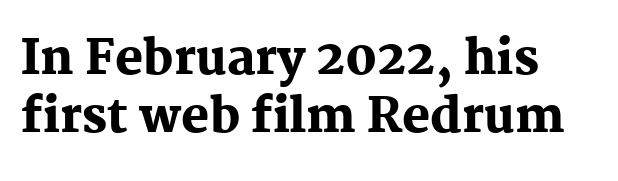
The image shows 47 px heavy serif type, upright; set left-aligned, line spacing 1.24x, normal letter spacing, not underlined; medium stroke contrast and a medium x-height.
